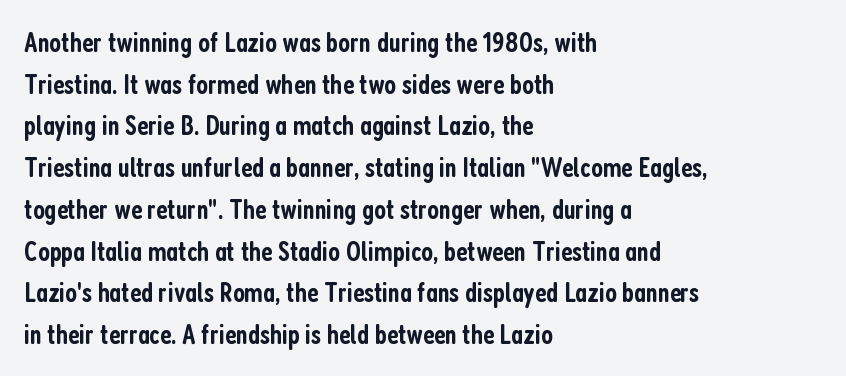
The image shows 28 px semibold, condensed sans-serif type, upright; set left-aligned, normal line spacing (1.49x), normal letter spacing, not underlined; low stroke contrast and a medium x-height.
